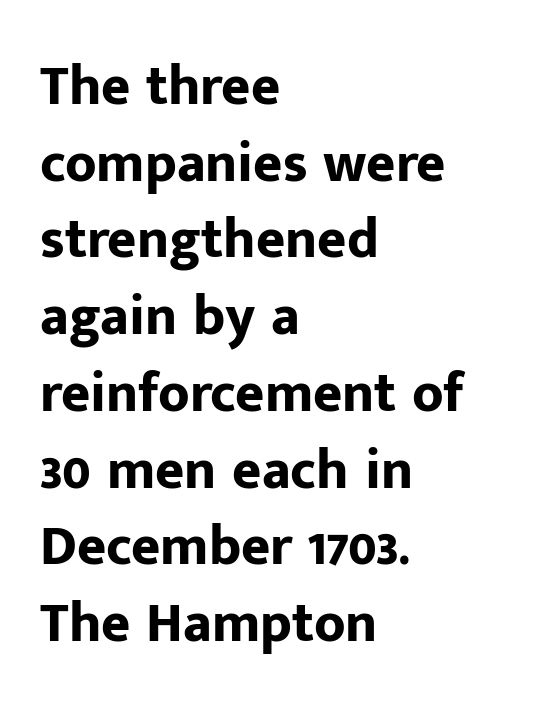
The image shows 56 px bold sans-serif type, upright; set left-aligned, normal line spacing (1.37x), normal letter spacing, not underlined; low stroke contrast and a medium x-height.
